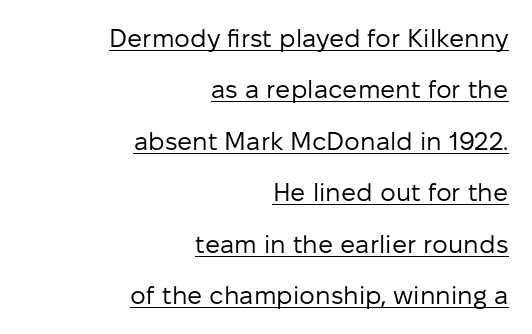
{"italic": "no", "bold": "no", "underline": "yes", "align": "right", "line_spacing": "loose", "line_spacing_ratio": 2.06, "letter_spacing": "normal", "letter_spacing_em": 0.0, "glyph_px": 25}
